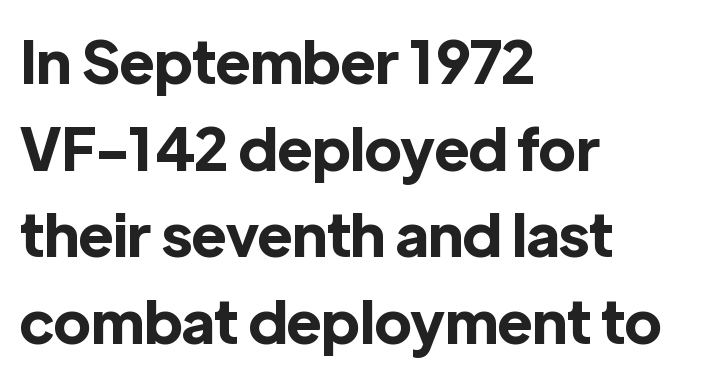
The image shows 59 px bold sans-serif type, upright; set left-aligned, normal line spacing (1.47x), normal letter spacing, not underlined; a medium x-height.
